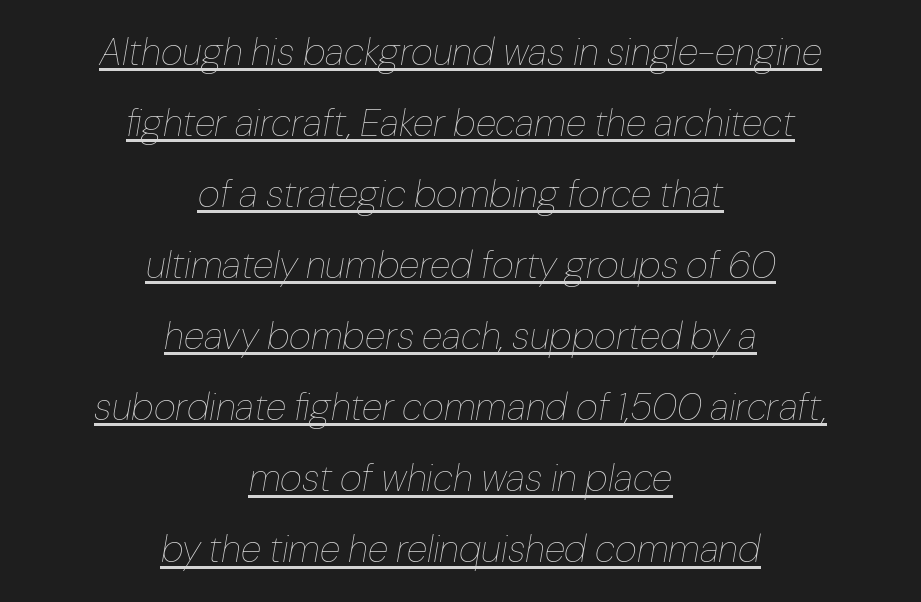
{"italic": "yes", "lean": "right", "slant_degrees": 10, "bold": "no", "weight": "thin", "width": "normal", "stroke_contrast": "low", "x_height": "medium", "monospaced": "no", "underline": "yes", "align": "center", "line_spacing_ratio": 1.87, "letter_spacing": "normal", "letter_spacing_em": 0.0, "glyph_px": 38}
